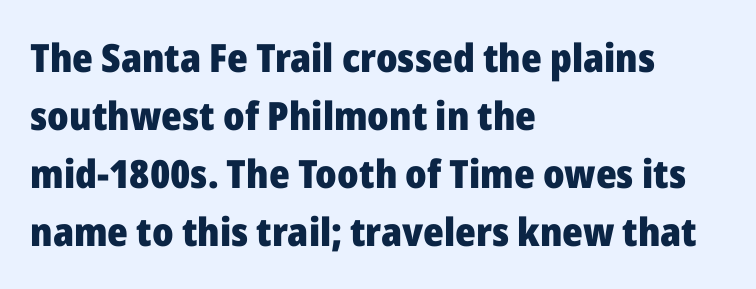
The image shows 39 px heavy sans-serif type, upright; set left-aligned, normal line spacing (1.49x), normal letter spacing, not underlined; low stroke contrast and a medium x-height.
